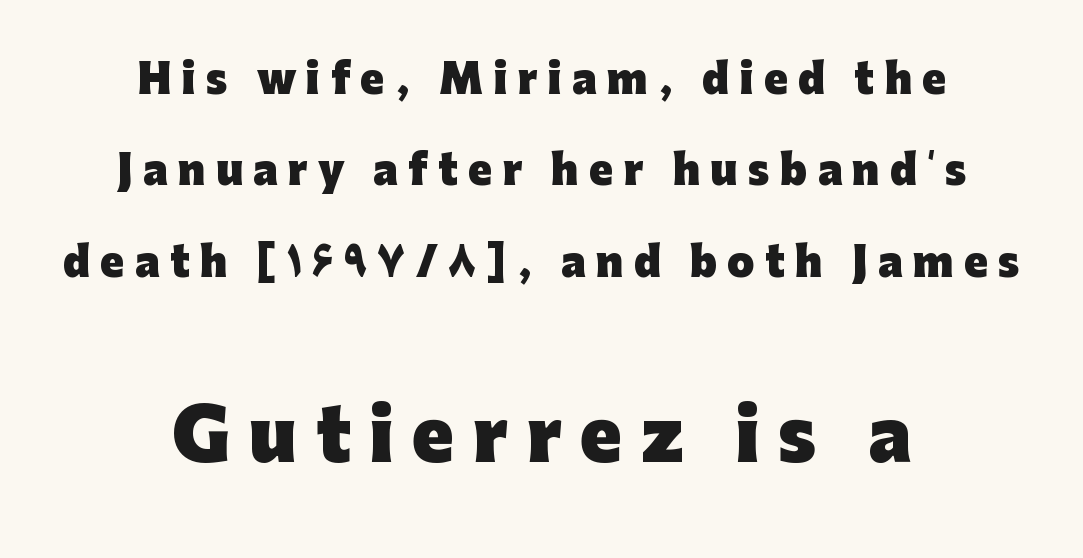
Q: Is the text bold? A: Yes.
Q: Is the text italic (slanted)? A: No, it is upright.
Q: Is the typeface a serif or a sans-serif typeface? A: Sans-serif.
Q: Is the text underlined? A: No.
Q: How is the paragraph aligned? A: Centered.
Q: Is the spacing between letters normal or unusually wide? A: Unusually wide.
Q: Is the spacing between lines tight, normal or loose? A: Loose.
Q: Which block of text is set in a larger size, the first (top) or the second (bottom)? A: The second (bottom) one.
Q: Width (condensed, normal, or wide)? A: Normal.
Q: Stroke contrast? A: Low.
Q: x-height? A: Medium.
Q: Monospaced? A: No.
